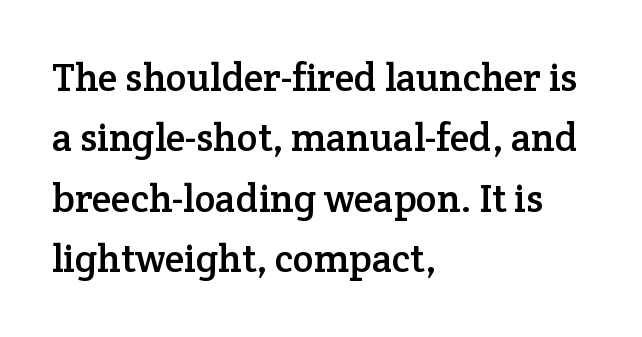
Q: Is the text italic (slanted)? A: No, it is upright.
Q: Is the typeface a serif or a sans-serif typeface? A: Serif.
Q: Is the text underlined? A: No.
Q: How is the paragraph aligned? A: Left-aligned.
Q: Is the spacing between letters normal or unusually wide? A: Normal.
Q: Is the spacing between lines tight, normal or loose? A: Normal.
Q: Width (condensed, normal, or wide)? A: Normal.
Q: Stroke contrast? A: Low.
Q: x-height? A: Medium.
Q: Monospaced? A: No.
